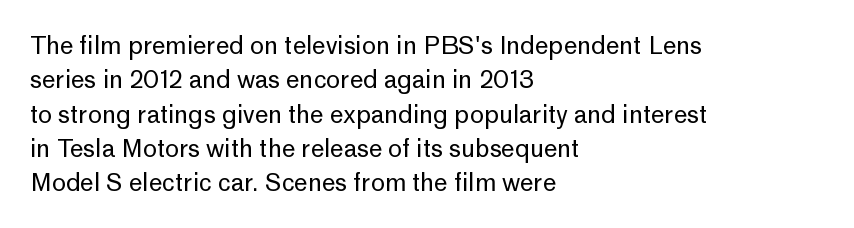
{"italic": "no", "bold": "no", "underline": "no", "align": "left", "line_spacing": "normal", "line_spacing_ratio": 1.43, "letter_spacing": "normal", "letter_spacing_em": 0.0, "glyph_px": 24}
